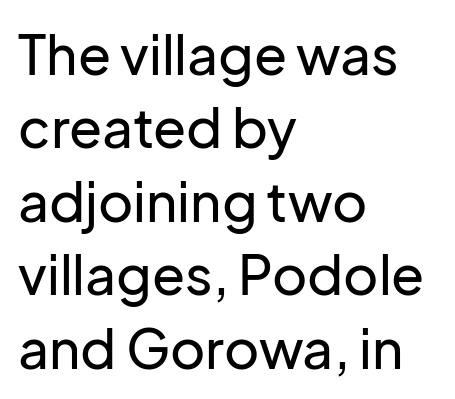
The ragged edge is on the right, which tells us the setting is flush left. You could not count columns in this text — the font is proportionally spaced. Vertical strokes here are truly vertical. The face used here is a sans, in the tradition of grotesques and geometrics.
